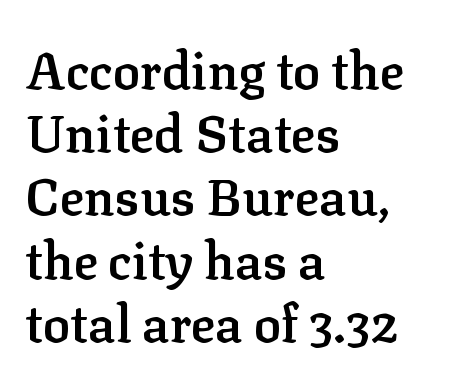
Q: Is the text bold? A: Semi-bold.
Q: Is the text italic (slanted)? A: No, it is upright.
Q: Is the typeface a serif or a sans-serif typeface? A: Serif.
Q: Is the text underlined? A: No.
Q: How is the paragraph aligned? A: Left-aligned.
Q: Is the spacing between letters normal or unusually wide? A: Normal.
Q: Width (condensed, normal, or wide)? A: Normal.
Q: Stroke contrast? A: Low.
Q: x-height? A: Medium.
Q: Monospaced? A: No.
